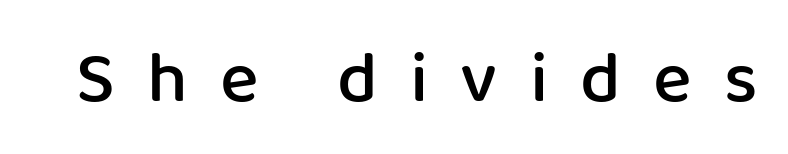
The image shows 73 px semibold sans-serif type, upright; set unusually wide letter spacing (+0.44 em), not underlined; low stroke contrast and a medium x-height.
